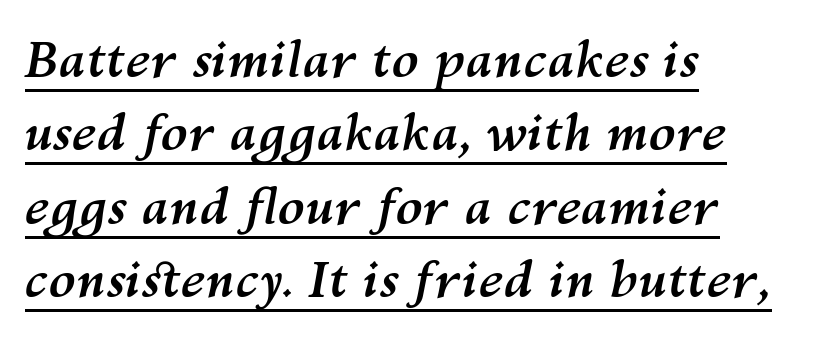
{"italic": "yes", "lean": "right", "slant_degrees": 10, "bold": "yes", "weight": "semibold", "width": "normal", "stroke_contrast": "medium", "x_height": "medium", "monospaced": "no", "underline": "yes", "align": "left", "line_spacing": "normal", "line_spacing_ratio": 1.47, "letter_spacing": "normal", "letter_spacing_em": 0.0, "glyph_px": 50}
